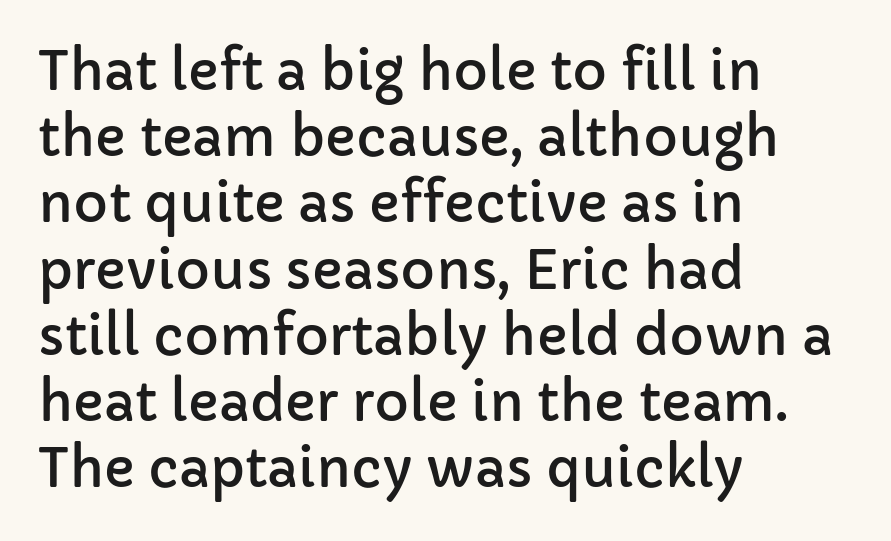
The image shows 53 px sans-serif type, upright; set left-aligned, normal line spacing (1.25x), normal letter spacing, not underlined; low stroke contrast and a medium x-height.
